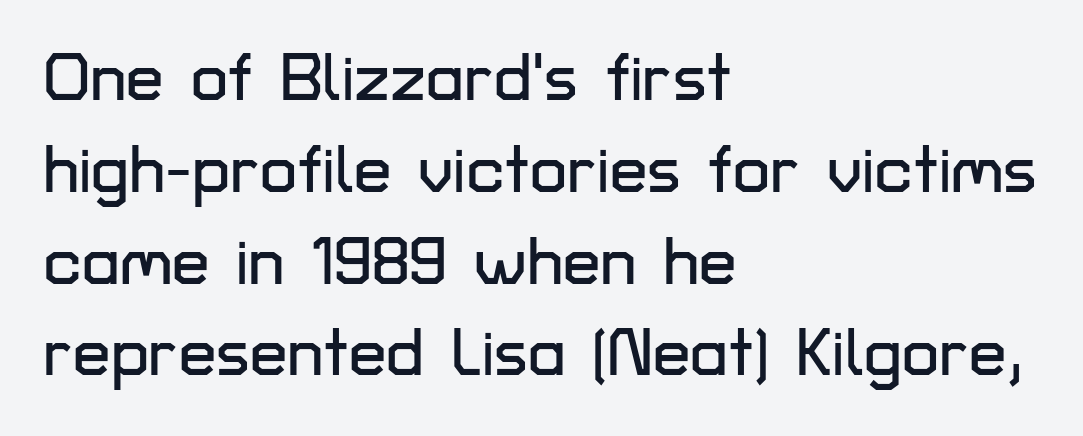
The area under the type is left untouched. The font's upright variant was chosen for this text. The lines in this sample share a left origin and differ only in where they stop. The type is set solid horizontally, with unmodified tracking.
